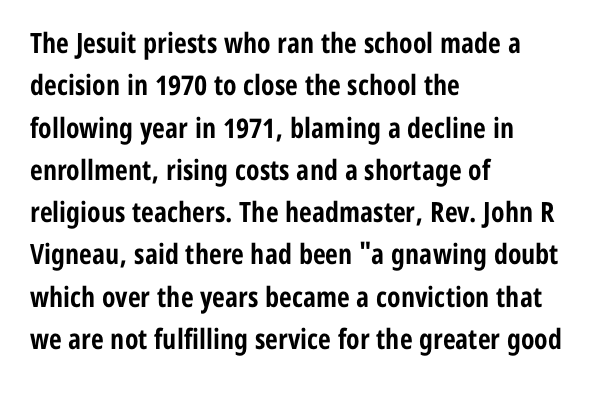
The image shows 28 px bold, condensed sans-serif type, upright; set left-aligned, normal line spacing (1.51x), normal letter spacing, not underlined; low stroke contrast and a medium x-height.
